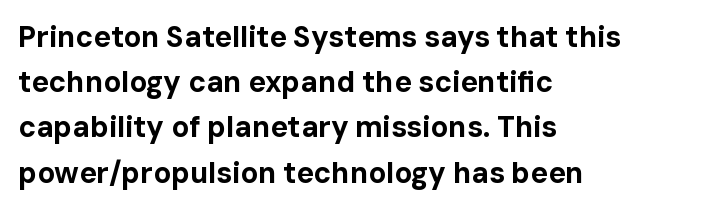
{"serif": "no", "italic": "no", "bold": "yes", "weight": "bold", "width": "normal", "stroke_contrast": "low", "x_height": "medium", "monospaced": "no", "underline": "no", "align": "left", "line_spacing": "normal", "line_spacing_ratio": 1.56, "letter_spacing": "normal", "letter_spacing_em": 0.0, "glyph_px": 29}
